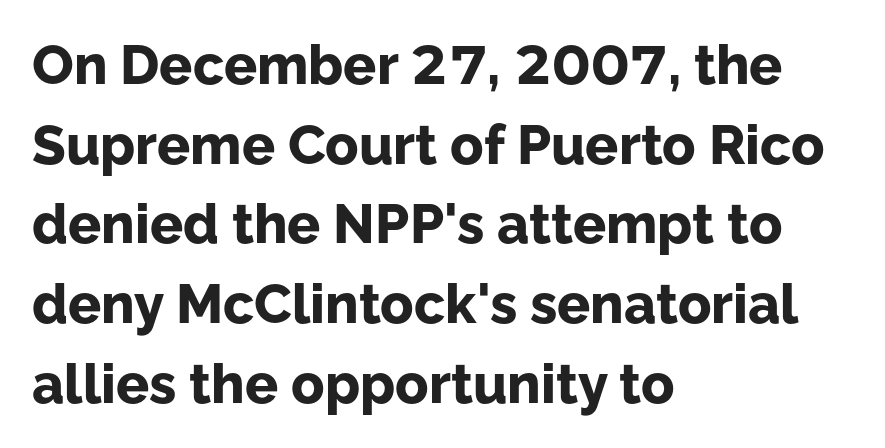
{"serif": "no", "italic": "no", "bold": "yes", "weight": "bold", "width": "normal", "stroke_contrast": "low", "x_height": "medium", "monospaced": "no", "underline": "no", "align": "left", "line_spacing": "normal", "line_spacing_ratio": 1.45, "letter_spacing": "normal", "letter_spacing_em": 0.0, "glyph_px": 55}
